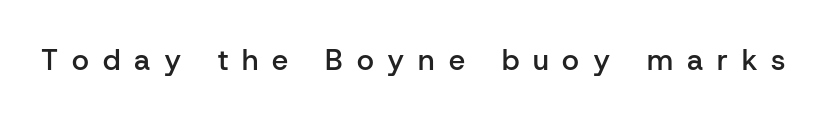
Q: Is the text bold? A: Semi-bold.
Q: Is the text italic (slanted)? A: No, it is upright.
Q: Is the typeface a serif or a sans-serif typeface? A: Sans-serif.
Q: Is the text underlined? A: No.
Q: Is the spacing between letters normal or unusually wide? A: Unusually wide.
Q: Width (condensed, normal, or wide)? A: Normal.
Q: Stroke contrast? A: Low.
Q: x-height? A: Medium.
Q: Monospaced? A: No.
